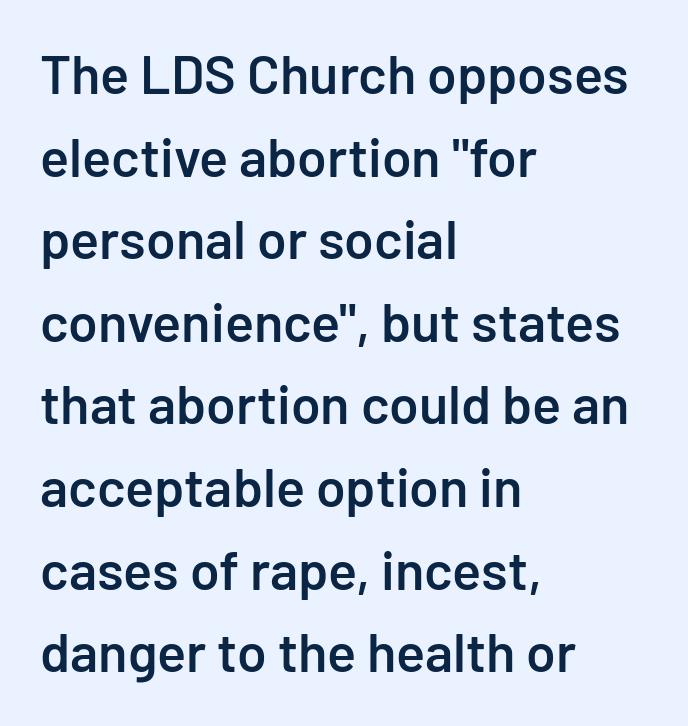
{"serif": "no", "italic": "no", "bold": "semi", "weight": "semibold", "width": "normal", "stroke_contrast": "low", "x_height": "medium", "monospaced": "no", "underline": "no", "align": "left", "line_spacing": "normal", "line_spacing_ratio": 1.53, "letter_spacing": "normal", "letter_spacing_em": 0.0, "glyph_px": 54}
